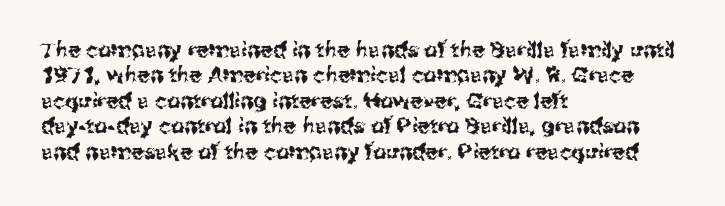
Q: Is the text italic (slanted)? A: No, it is upright.
Q: Is the text underlined? A: No.
Q: How is the paragraph aligned? A: Left-aligned.
Q: Is the spacing between letters normal or unusually wide? A: Normal.
